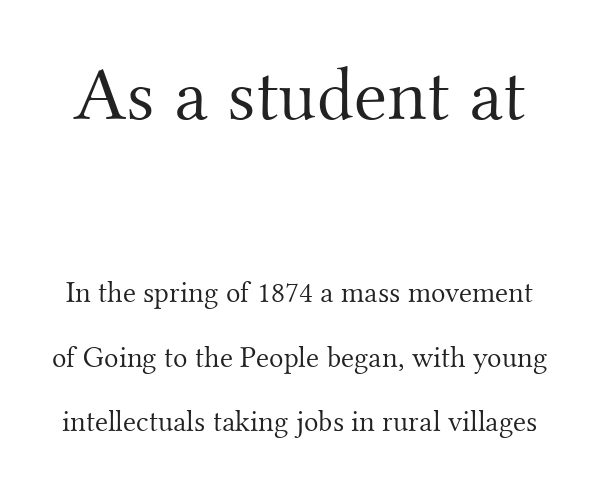
Q: Is the text bold? A: No.
Q: Is the text italic (slanted)? A: No, it is upright.
Q: Is the typeface a serif or a sans-serif typeface? A: Serif.
Q: Is the text underlined? A: No.
Q: Is the spacing between letters normal or unusually wide? A: Normal.
Q: Is the spacing between lines tight, normal or loose? A: Loose.
Q: Which block of text is set in a larger size, the first (top) or the second (bottom)? A: The first (top) one.
Q: Width (condensed, normal, or wide)? A: Normal.
Q: Stroke contrast? A: Medium.
Q: x-height? A: Small.
Q: Monospaced? A: No.
